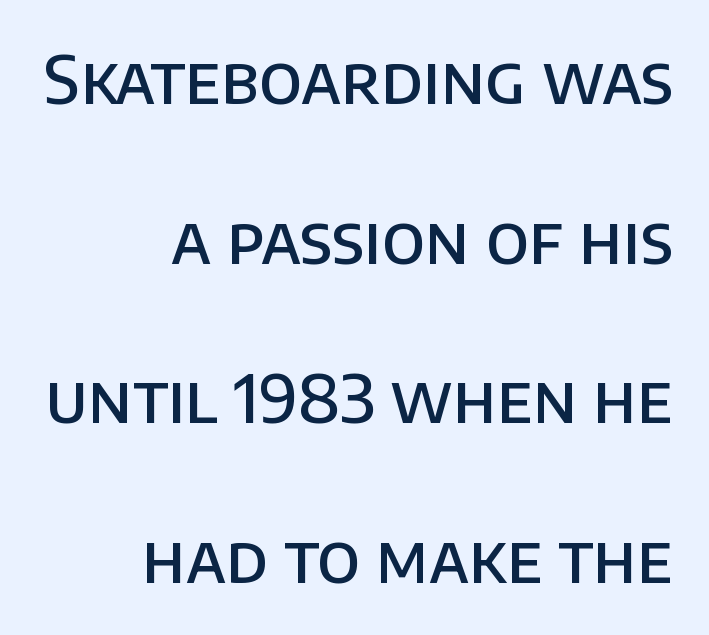
Successive baselines arrive slowly, with a big drop between each. The letters advance in unequal steps, a hallmark of proportional type. Reading down the block, your eye finds every line finishing at a fixed right position. Italic? Not at all — the glyphs are vertical.
